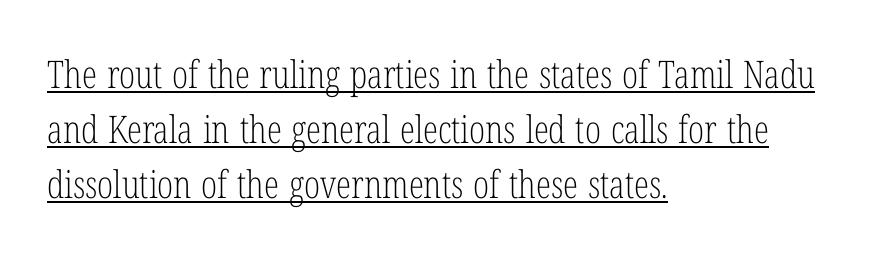
The image shows 38 px light, condensed serif type, upright; set left-aligned, normal line spacing (1.45x), normal letter spacing, underlined; low stroke contrast and a medium x-height.
